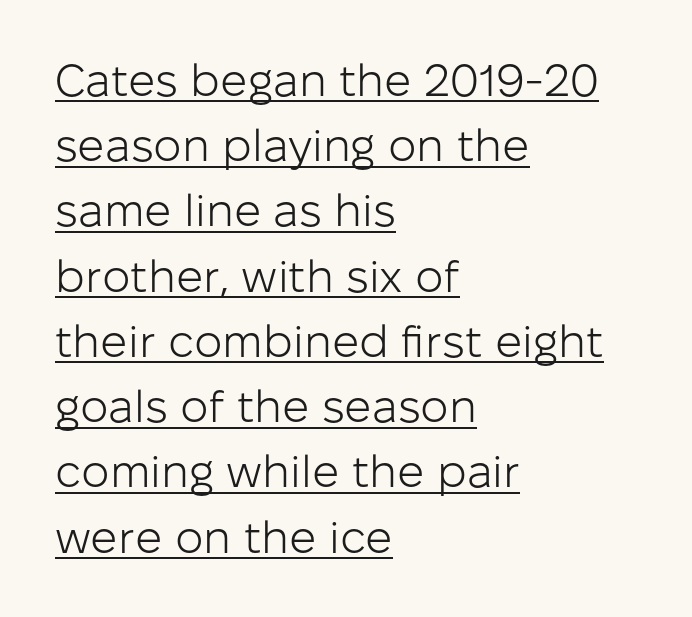
{"serif": "no", "italic": "no", "bold": "no", "weight": "light", "width": "normal", "stroke_contrast": "low", "x_height": "medium", "monospaced": "no", "underline": "yes", "align": "left", "line_spacing": "normal", "line_spacing_ratio": 1.45, "letter_spacing": "normal", "letter_spacing_em": 0.0, "glyph_px": 45}
